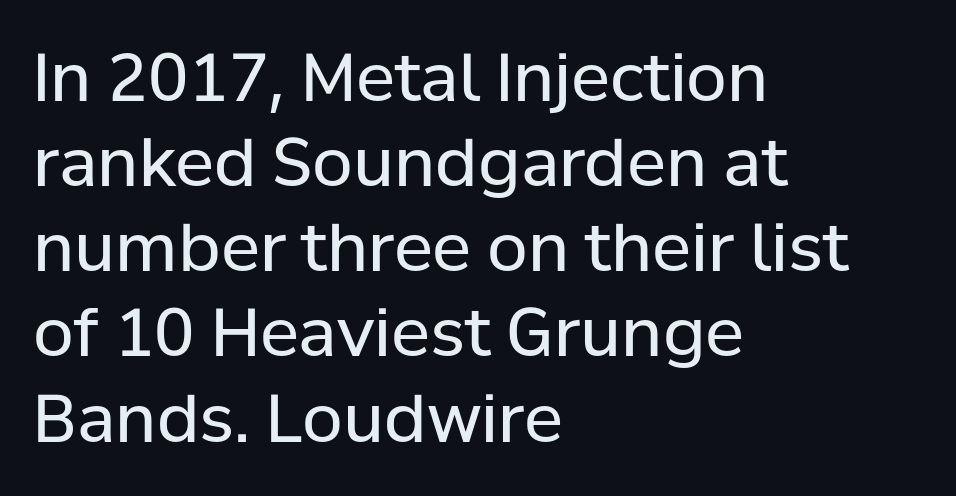
Q: Is the text bold? A: No.
Q: Is the text italic (slanted)? A: No, it is upright.
Q: Is the typeface a serif or a sans-serif typeface? A: Sans-serif.
Q: Is the text underlined? A: No.
Q: How is the paragraph aligned? A: Left-aligned.
Q: Is the spacing between letters normal or unusually wide? A: Normal.
Q: Is the spacing between lines tight, normal or loose? A: Normal.
Q: Width (condensed, normal, or wide)? A: Normal.
Q: Stroke contrast? A: Low.
Q: x-height? A: Medium.
Q: Monospaced? A: No.
